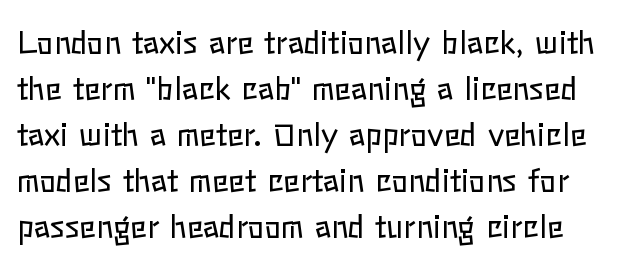
The image shows 31 px regular-weight type, upright; set normal line spacing (1.48x), normal letter spacing, not underlined; low stroke contrast and a medium x-height.
